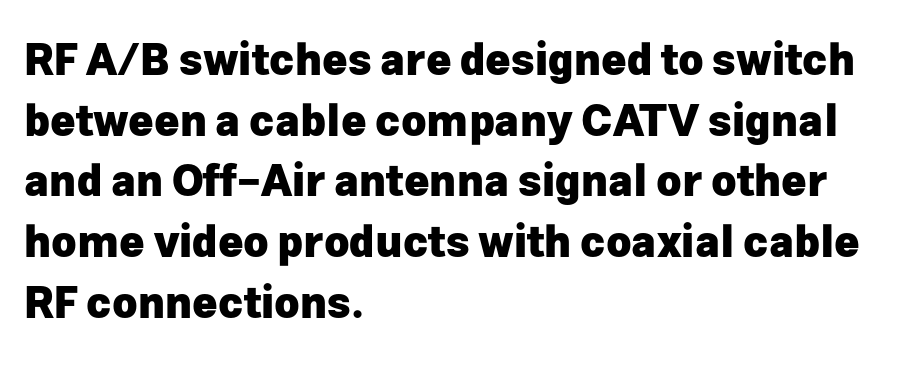
{"serif": "no", "italic": "no", "bold": "yes", "weight": "heavy", "width": "normal", "stroke_contrast": "low", "x_height": "medium", "monospaced": "no", "underline": "no", "align": "left", "line_spacing": "normal", "line_spacing_ratio": 1.41, "letter_spacing": "normal", "letter_spacing_em": 0.0, "glyph_px": 43}
